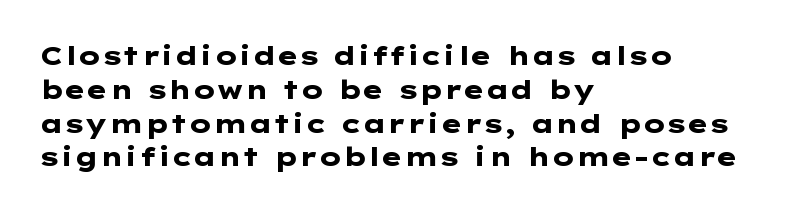
{"italic": "no", "bold": "yes", "underline": "no", "align": "left", "line_spacing": "normal", "line_spacing_ratio": 1.3, "letter_spacing": "normal", "letter_spacing_em": 0.0, "glyph_px": 26}
